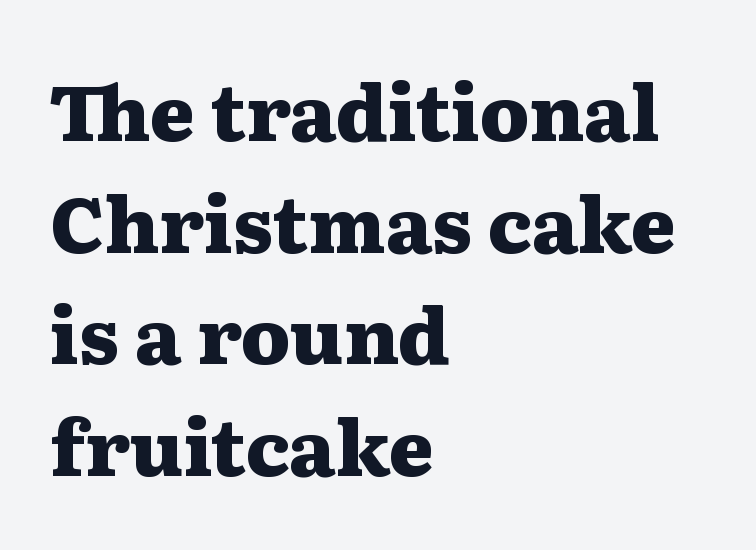
The image shows 77 px heavy, wide serif type, upright; set left-aligned, normal line spacing (1.45x), normal letter spacing, not underlined; medium stroke contrast and a medium x-height.
